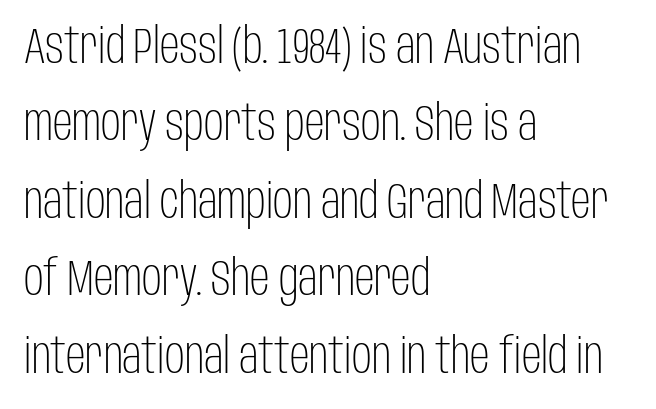
Q: Is the text bold? A: No.
Q: Is the text italic (slanted)? A: No, it is upright.
Q: Is the typeface a serif or a sans-serif typeface? A: Sans-serif.
Q: Is the text underlined? A: No.
Q: How is the paragraph aligned? A: Left-aligned.
Q: Is the spacing between letters normal or unusually wide? A: Normal.
Q: Is the spacing between lines tight, normal or loose? A: Normal.
Q: Width (condensed, normal, or wide)? A: Condensed.
Q: Stroke contrast? A: Low.
Q: x-height? A: Large.
Q: Monospaced? A: No.
